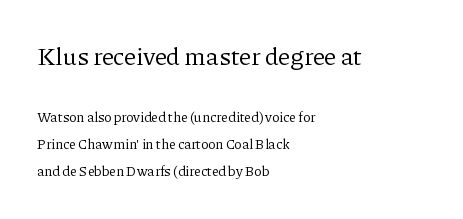
The image shows 25 px text type, upright; set left-aligned, loose line spacing (1.95x), normal letter spacing, not underlined; the first (top) block is 1.79x larger.
